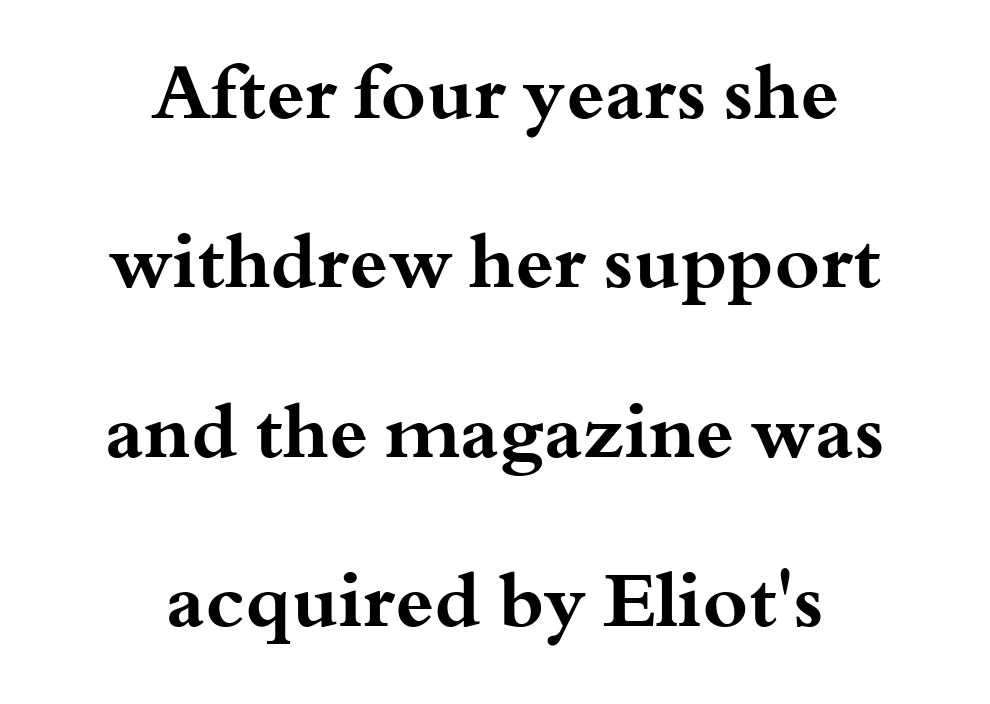
Do the characters align in a grid? No, the font is proportional. In terms of posture, this sample is upright. Is the block centered? Yes — each line is placed symmetrically about the middle. Honestly, the rows look like they've been pulled way apart. Check where the strokes stop: tiny serifs finish them off.
